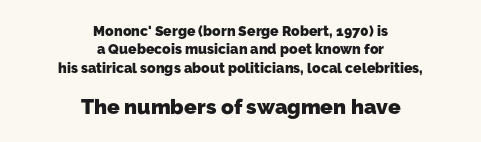
{"bold": "yes", "underline": "no", "align": "center", "line_spacing": "normal", "line_spacing_ratio": 1.32, "letter_spacing": "normal", "letter_spacing_em": 0.0, "larger_block": "second", "size_ratio": 1.5, "glyph_px": 21}
